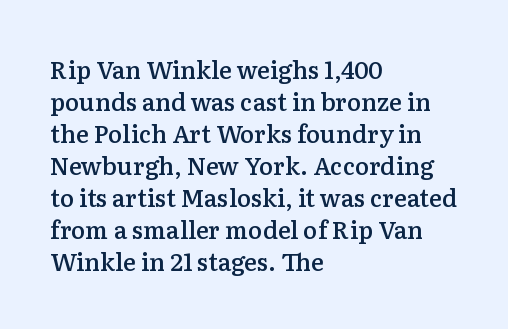
{"italic": "no", "bold": "semi", "underline": "no", "align": "left", "line_spacing": "normal", "line_spacing_ratio": 1.33, "letter_spacing": "normal", "letter_spacing_em": 0.0, "glyph_px": 24}
